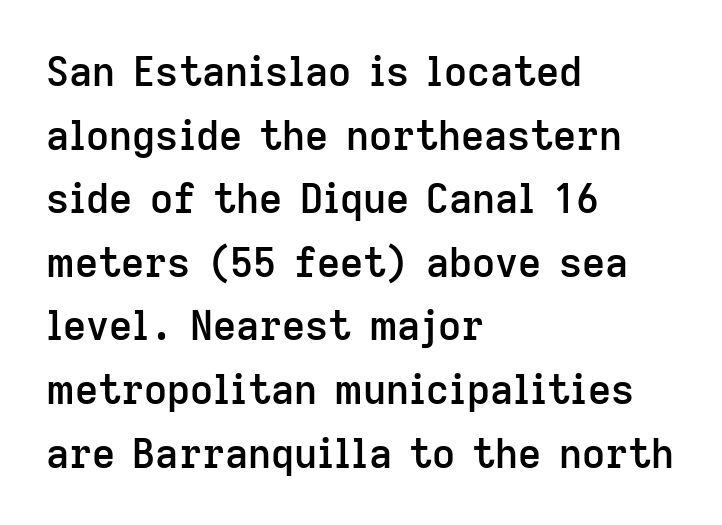
The text block is weighted toward the left margin, trailing off unevenly rightward. Whoever set this chose a conventional vertical rhythm. Descenders hang freely into open space. Does the weight exceed regular? Yes, but only to semibold. Looks like regular typesetting: each glyph gets only the width it needs.
